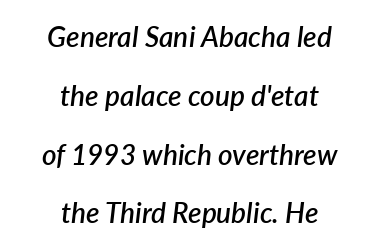
Q: Is the text bold? A: Semi-bold.
Q: Is the text italic (slanted)? A: Yes, it leans right by about 7 degrees.
Q: Is the text underlined? A: No.
Q: How is the paragraph aligned? A: Centered.
Q: Is the spacing between letters normal or unusually wide? A: Normal.
Q: Is the spacing between lines tight, normal or loose? A: Loose.
Q: Width (condensed, normal, or wide)? A: Normal.
Q: Stroke contrast? A: Low.
Q: x-height? A: Medium.
Q: Monospaced? A: No.
